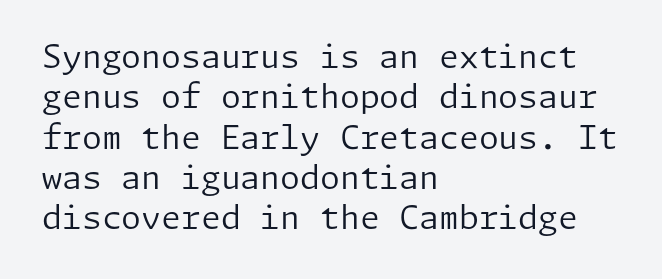
The passage shown is not underscored anywhere. Nothing sits at the stroke ends, so this counts as sans-serif. The rendering uses a moderate line-height, typical for paragraphs. The letters look calm and open, with moderate or lighter stems. The text block is weighted toward the left margin, trailing off unevenly rightward. This is roman type, the default non-slanted kind.
